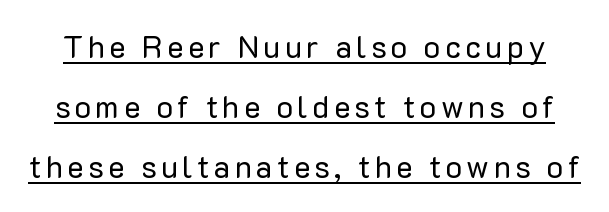
Q: Is the text bold? A: No.
Q: Is the text italic (slanted)? A: No, it is upright.
Q: Is the typeface a serif or a sans-serif typeface? A: Sans-serif.
Q: Is the text underlined? A: Yes.
Q: Is the spacing between lines tight, normal or loose? A: Loose.
Q: Width (condensed, normal, or wide)? A: Normal.
Q: Stroke contrast? A: Low.
Q: x-height? A: Medium.
Q: Monospaced? A: No.
